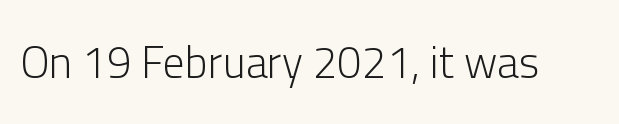
The passage shown is typed in a proportional face where columns would drift. In terms of letterform style, serifs are entirely absent. Decoration check: the copy has no underline. This is not heavy type; no bold has been used.
